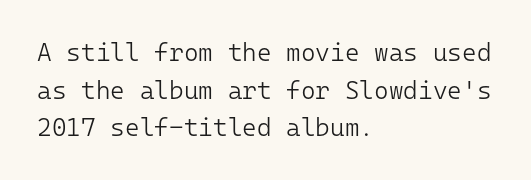
The image shows 25 px text type, upright; set left-aligned, normal line spacing (1.51x), normal letter spacing, not underlined.
